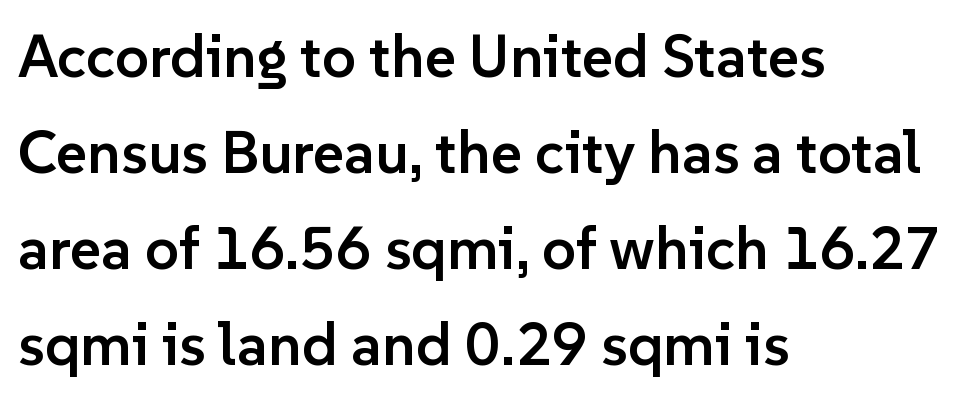
{"serif": "no", "italic": "no", "bold": "semi", "weight": "semibold", "width": "normal", "stroke_contrast": "low", "x_height": "medium", "monospaced": "no", "underline": "no", "align": "left", "line_spacing": "normal", "line_spacing_ratio": 1.6, "letter_spacing": "normal", "letter_spacing_em": 0.0, "glyph_px": 60}
